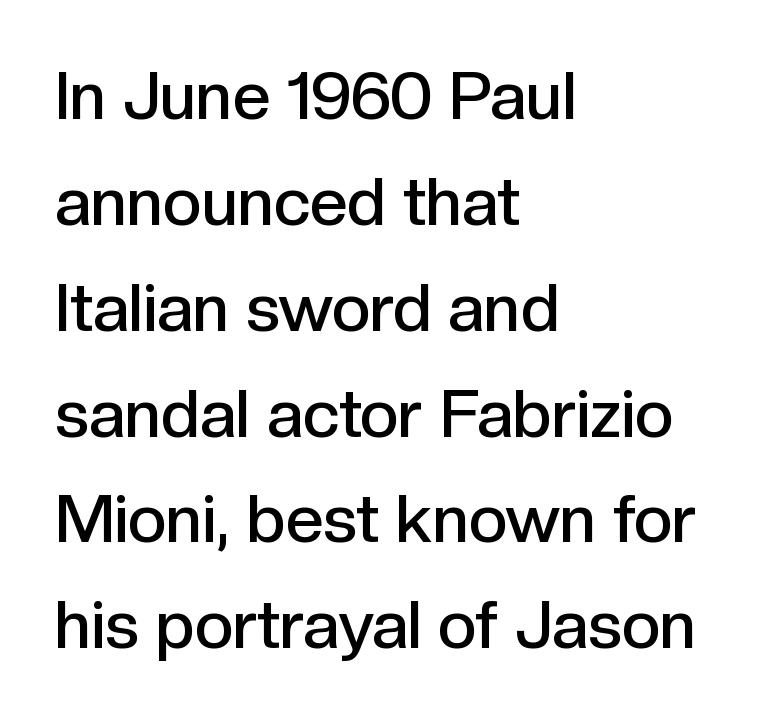
{"serif": "no", "italic": "no", "bold": "semi", "weight": "semibold", "width": "normal", "x_height": "medium", "monospaced": "no", "underline": "no", "align": "left", "line_spacing": "normal", "line_spacing_ratio": 1.58, "letter_spacing": "normal", "letter_spacing_em": 0.0, "glyph_px": 67}
